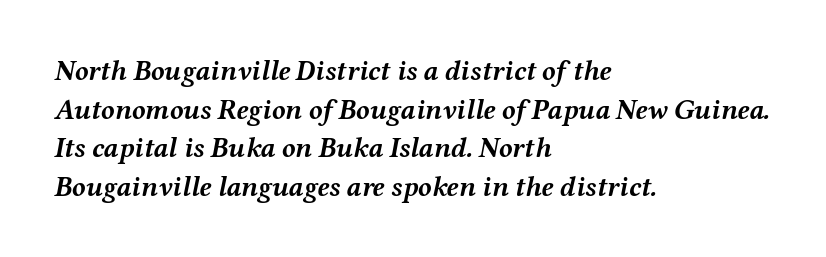
Q: Is the text bold? A: Yes.
Q: Is the text italic (slanted)? A: Yes, it leans right by about 12 degrees.
Q: Is the text underlined? A: No.
Q: How is the paragraph aligned? A: Left-aligned.
Q: Is the spacing between letters normal or unusually wide? A: Normal.
Q: Is the spacing between lines tight, normal or loose? A: Normal.
Q: Width (condensed, normal, or wide)? A: Wide.
Q: Stroke contrast? A: Medium.
Q: x-height? A: Medium.
Q: Monospaced? A: No.
